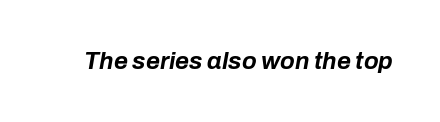
Q: Is the text bold? A: Yes.
Q: Is the text italic (slanted)? A: Yes, it leans right by about 10 degrees.
Q: Is the text underlined? A: No.
Q: Is the spacing between letters normal or unusually wide? A: Normal.
